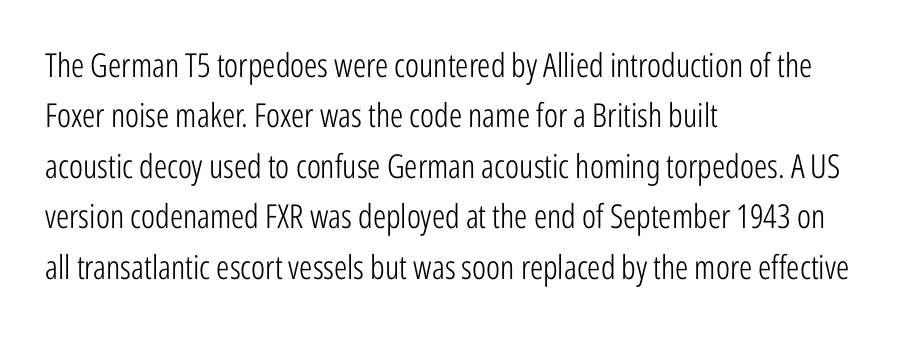
The image shows 33 px light, condensed sans-serif type, upright; set left-aligned, normal line spacing (1.53x), normal letter spacing, not underlined; low stroke contrast and a medium x-height.
